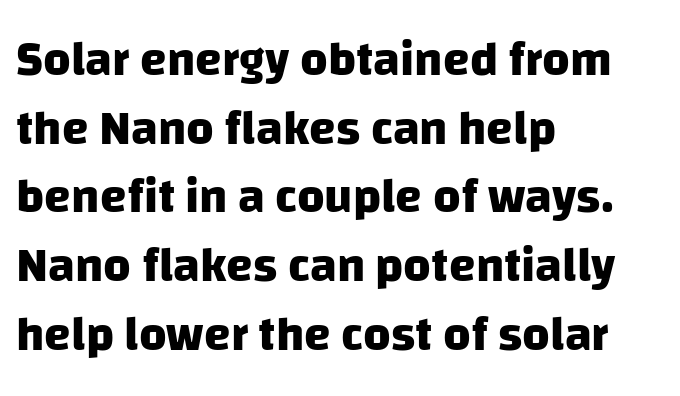
The image shows 48 px heavy sans-serif type; set left-aligned, normal line spacing (1.43x), normal letter spacing, not underlined; low stroke contrast and a large x-height.
